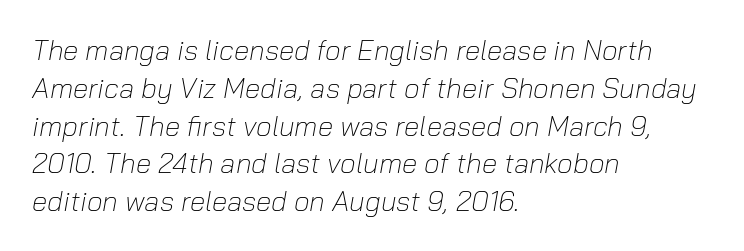
Q: Is the text bold? A: No.
Q: Is the text italic (slanted)? A: Yes, it leans right by about 10 degrees.
Q: Is the text underlined? A: No.
Q: How is the paragraph aligned? A: Left-aligned.
Q: Is the spacing between letters normal or unusually wide? A: Normal.
Q: Is the spacing between lines tight, normal or loose? A: Normal.
Q: Width (condensed, normal, or wide)? A: Normal.
Q: Stroke contrast? A: Low.
Q: x-height? A: Medium.
Q: Monospaced? A: No.
